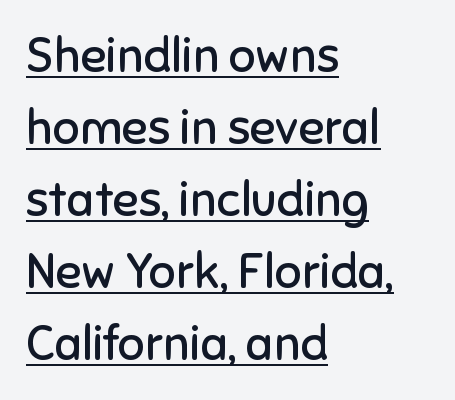
Posture: vertical. Think of a printed novel: that variable character pitch is what you see here. Visually the block forms a straight wall on the left and a jagged coastline on the right. The typesetter has applied underlining to the passage shown. Words appear dense and cohesive because spacing is normal.
